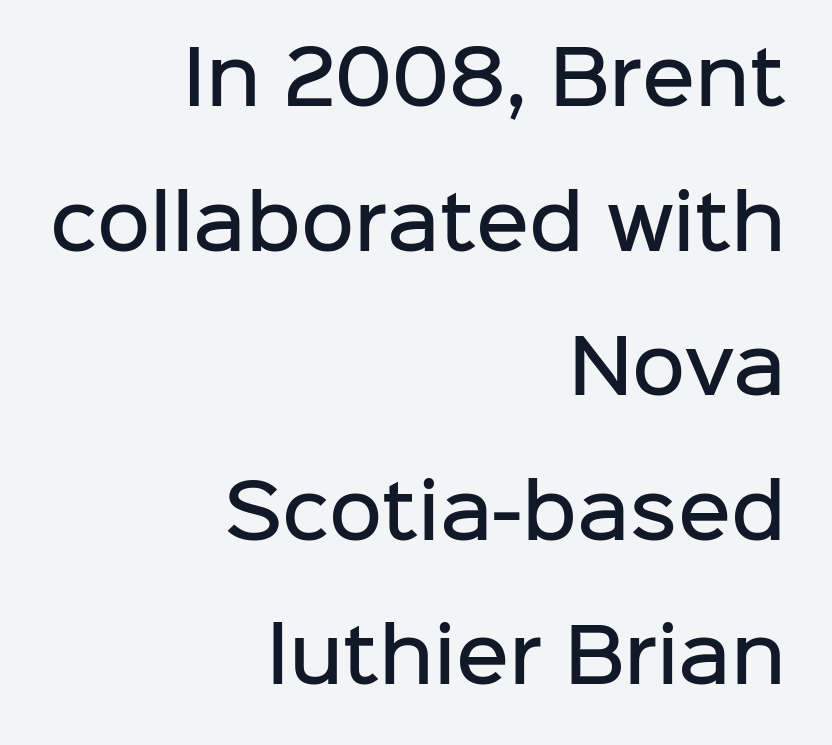
The lettering holds an erect, upright posture throughout. The font is running at a semibold setting, under full bold. Regarding leading, the lines here are spaced well apart. These lines stack with their right ends in a neat column.
